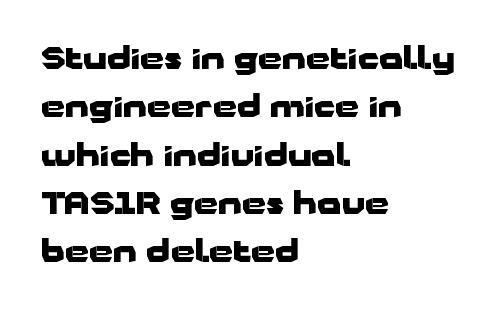
The image shows 31 px heavy, wide sans-serif type, upright; set left-aligned, normal line spacing (1.56x), normal letter spacing, not underlined; low stroke contrast and a medium x-height.
